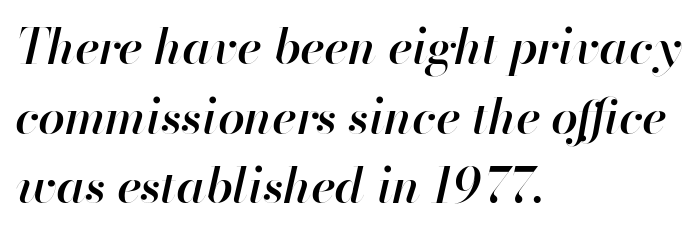
Q: Is the text bold? A: Semi-bold.
Q: Is the text italic (slanted)? A: Yes, it leans right by about 13 degrees.
Q: Is the text underlined? A: No.
Q: How is the paragraph aligned? A: Left-aligned.
Q: Is the spacing between letters normal or unusually wide? A: Normal.
Q: Is the spacing between lines tight, normal or loose? A: Normal.
Q: Width (condensed, normal, or wide)? A: Normal.
Q: Stroke contrast? A: High.
Q: x-height? A: Small.
Q: Monospaced? A: No.
